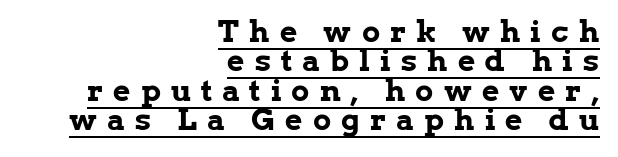
Like a heading marked for emphasis, these lines bear an underscore. Someone cranked the tracking dial way up on this one. This sample uses an upright cut, with every glyph sitting square on the baseline. Each letter keeps its own natural width here, so spacing adapts to shape. This is heavy type, rendered in bold. The setting favours the right margin, as signatures and pull-quotes sometimes do.
